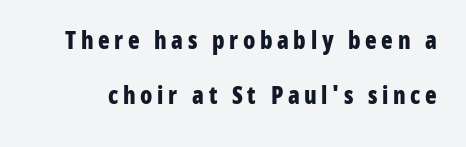
{"italic": "no", "bold": "yes", "underline": "no", "line_spacing": "loose", "line_spacing_ratio": 2.3, "glyph_px": 24}
